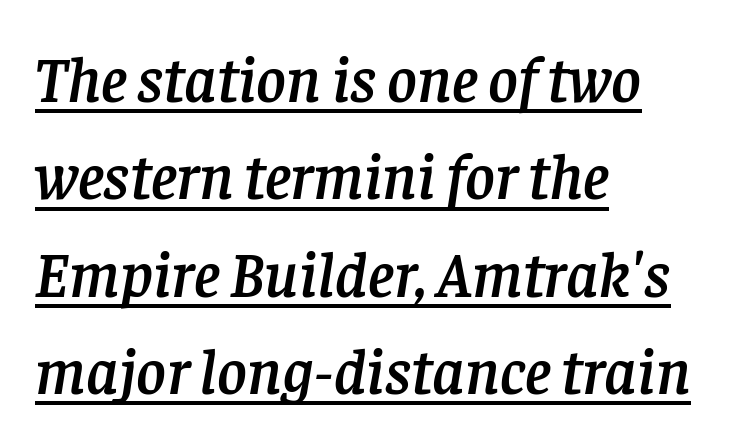
Leftover space on each line is placed entirely after the last word. A continuous stroke trails under the words, as in a hyperlink. Standard letterfit; no display-style spreading of the glyphs. This block has exactly the height ordinary leading produces.
